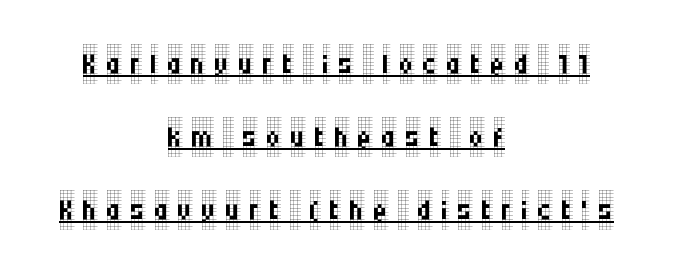
Q: Is the text bold? A: No.
Q: Is the text italic (slanted)? A: No, it is upright.
Q: Is the typeface a serif or a sans-serif typeface? A: Serif.
Q: Is the text underlined? A: Yes.
Q: How is the paragraph aligned? A: Centered.
Q: Is the spacing between letters normal or unusually wide? A: Unusually wide.
Q: Width (condensed, normal, or wide)? A: Condensed.
Q: Stroke contrast? A: Low.
Q: x-height? A: Large.
Q: Monospaced? A: No.
